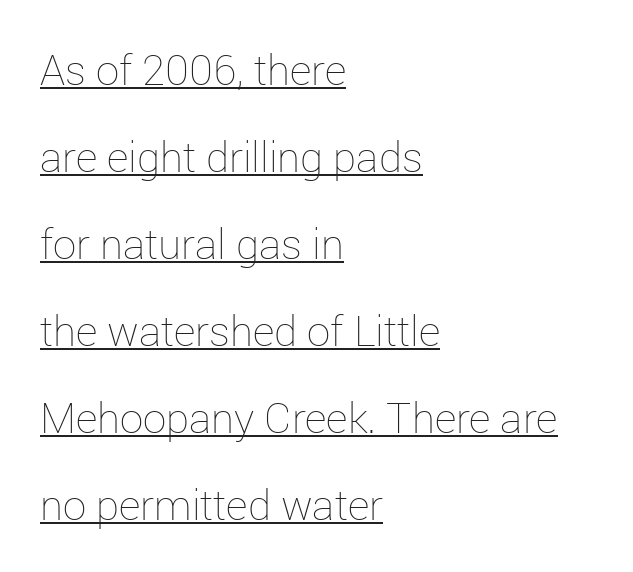
Q: Is the text bold? A: No.
Q: Is the text italic (slanted)? A: No, it is upright.
Q: Is the text underlined? A: Yes.
Q: How is the paragraph aligned? A: Left-aligned.
Q: Is the spacing between letters normal or unusually wide? A: Normal.
Q: Is the spacing between lines tight, normal or loose? A: Loose.
Q: Width (condensed, normal, or wide)? A: Normal.
Q: Stroke contrast? A: Low.
Q: x-height? A: Medium.
Q: Monospaced? A: No.
